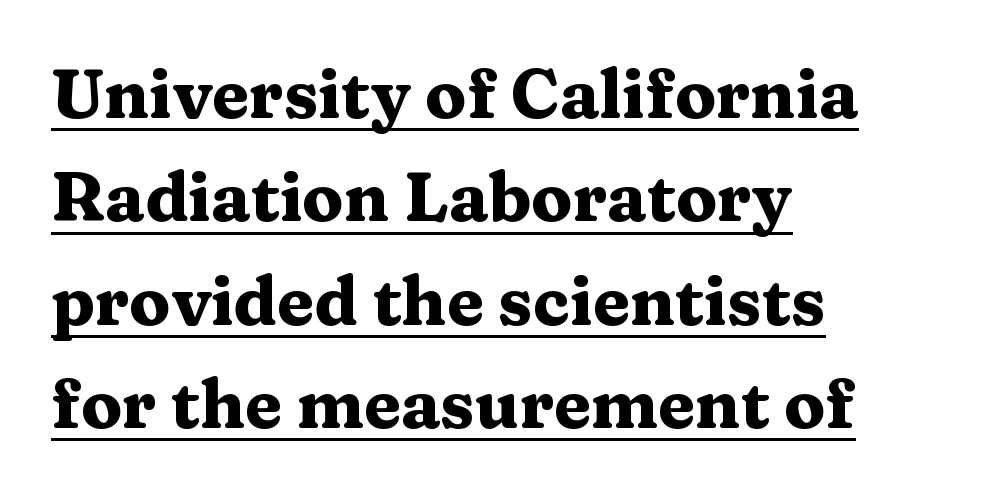
Q: Is the text bold? A: Yes.
Q: Is the text italic (slanted)? A: No, it is upright.
Q: Is the typeface a serif or a sans-serif typeface? A: Serif.
Q: Is the text underlined? A: Yes.
Q: How is the paragraph aligned? A: Left-aligned.
Q: Is the spacing between letters normal or unusually wide? A: Normal.
Q: Is the spacing between lines tight, normal or loose? A: Normal.
Q: Width (condensed, normal, or wide)? A: Wide.
Q: Stroke contrast? A: Medium.
Q: x-height? A: Medium.
Q: Monospaced? A: No.
